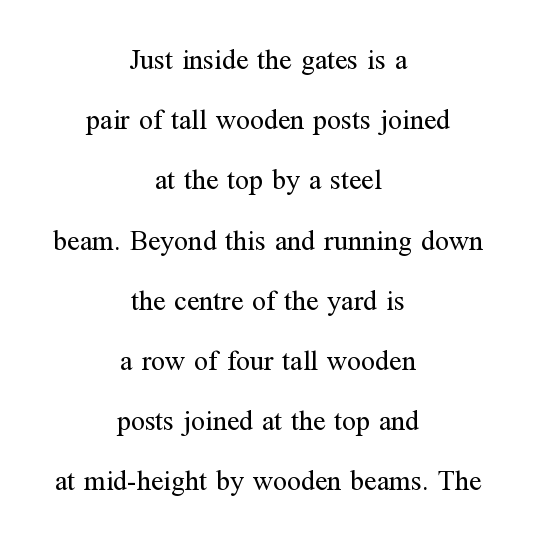
Q: Is the text bold? A: No.
Q: Is the text italic (slanted)? A: No, it is upright.
Q: Is the typeface a serif or a sans-serif typeface? A: Serif.
Q: Is the text underlined? A: No.
Q: How is the paragraph aligned? A: Centered.
Q: Is the spacing between letters normal or unusually wide? A: Normal.
Q: Is the spacing between lines tight, normal or loose? A: Loose.
Q: Width (condensed, normal, or wide)? A: Normal.
Q: Stroke contrast? A: Medium.
Q: x-height? A: Medium.
Q: Monospaced? A: No.
